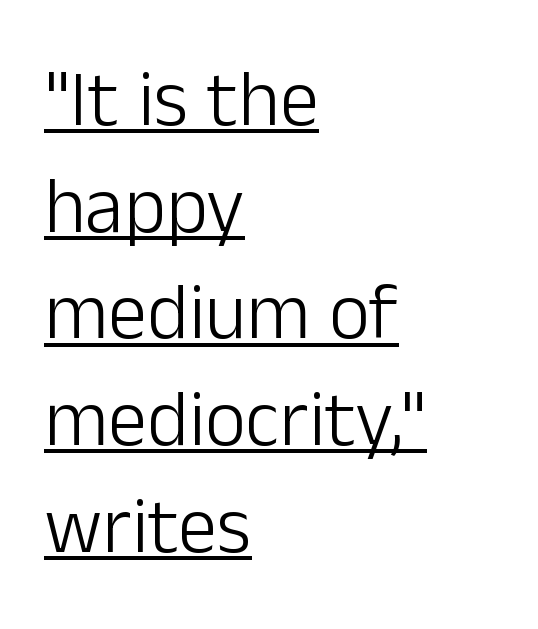
The passage shown stacks its lines at a standard gap. Unlike italic type, these characters show no tilt at all. This reads as an unemphasized weight, regular at the heaviest. You could not count columns in this text — the font is proportionally spaced.
